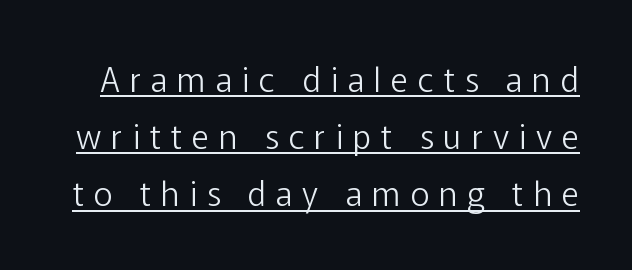
Q: Is the text bold? A: No.
Q: Is the text italic (slanted)? A: No, it is upright.
Q: Is the typeface a serif or a sans-serif typeface? A: Sans-serif.
Q: Is the text underlined? A: Yes.
Q: Is the spacing between letters normal or unusually wide? A: Unusually wide.
Q: Width (condensed, normal, or wide)? A: Normal.
Q: Stroke contrast? A: Low.
Q: x-height? A: Medium.
Q: Monospaced? A: No.
